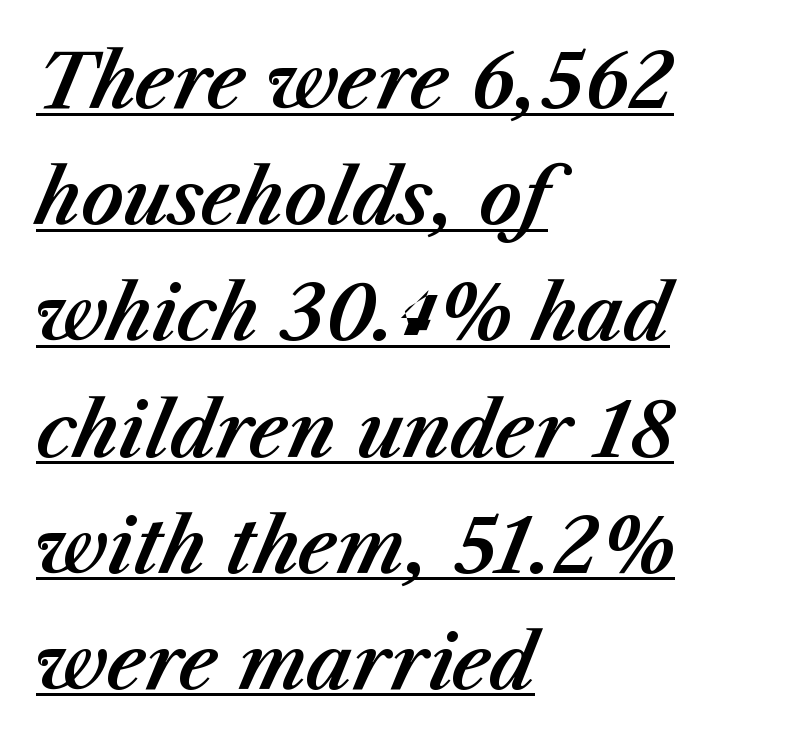
The image shows 74 px text type, italic (leaning right); set left-aligned, normal line spacing (1.57x), normal letter spacing, underlined; medium stroke contrast and a medium x-height.
